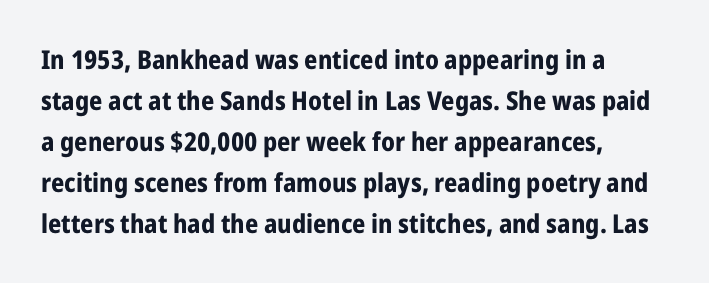
Q: Is the text bold? A: Yes.
Q: Is the text italic (slanted)? A: No, it is upright.
Q: Is the text underlined? A: No.
Q: How is the paragraph aligned? A: Left-aligned.
Q: Is the spacing between letters normal or unusually wide? A: Normal.
Q: Is the spacing between lines tight, normal or loose? A: Normal.
